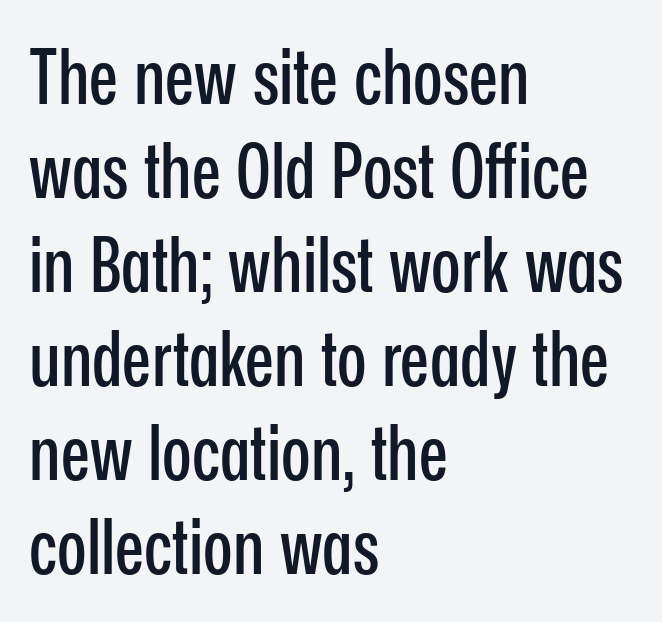
The paragraph has a hard left edge and a soft right edge. This is sans-serif lettering, the kind often seen on screens and signage. This sample has the flowing, uneven cadence of proportional lettering. The words here are not underlined. The lettering holds an erect, upright posture throughout.
